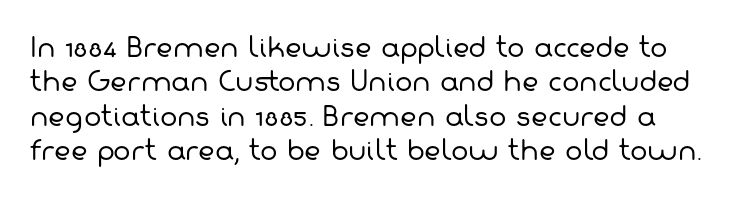
The image shows 26 px text type; set normal line spacing (1.32x), normal letter spacing, not underlined.
